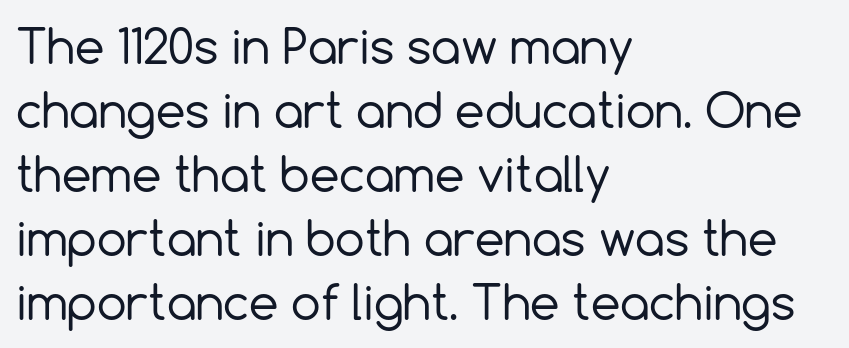
Q: Is the text bold? A: No.
Q: Is the text italic (slanted)? A: No, it is upright.
Q: Is the typeface a serif or a sans-serif typeface? A: Sans-serif.
Q: Is the text underlined? A: No.
Q: How is the paragraph aligned? A: Left-aligned.
Q: Is the spacing between letters normal or unusually wide? A: Normal.
Q: Is the spacing between lines tight, normal or loose? A: Normal.
Q: Width (condensed, normal, or wide)? A: Normal.
Q: x-height? A: Medium.
Q: Monospaced? A: No.
